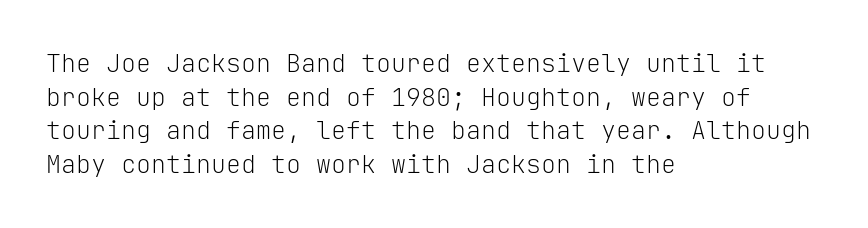
Honestly, there is no underline to notice here at all. When letters stand straight like this, we call the style roman or upright. The passage shown stacks its lines at a standard gap. Horizontal alignment here is leftward, the default for most running prose. Ink coverage per letter is moderate at most.
